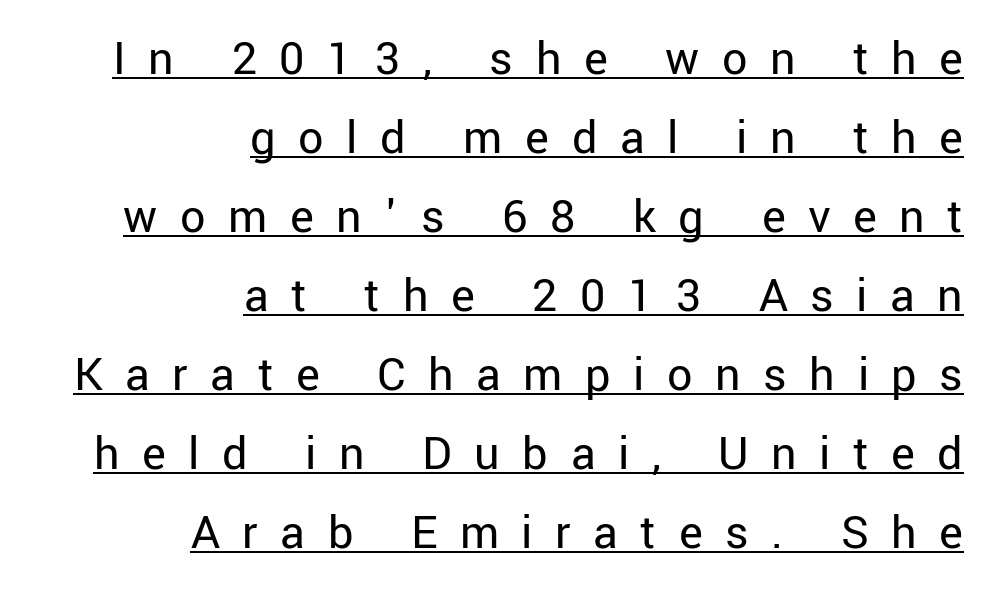
This is roman type, the default non-slanted kind. Caption: expanded tracking, letters set apart. The glyphs are accompanied by a horizontal stroke just below them. The characters are drawn with everyday or finer stroke widths.
